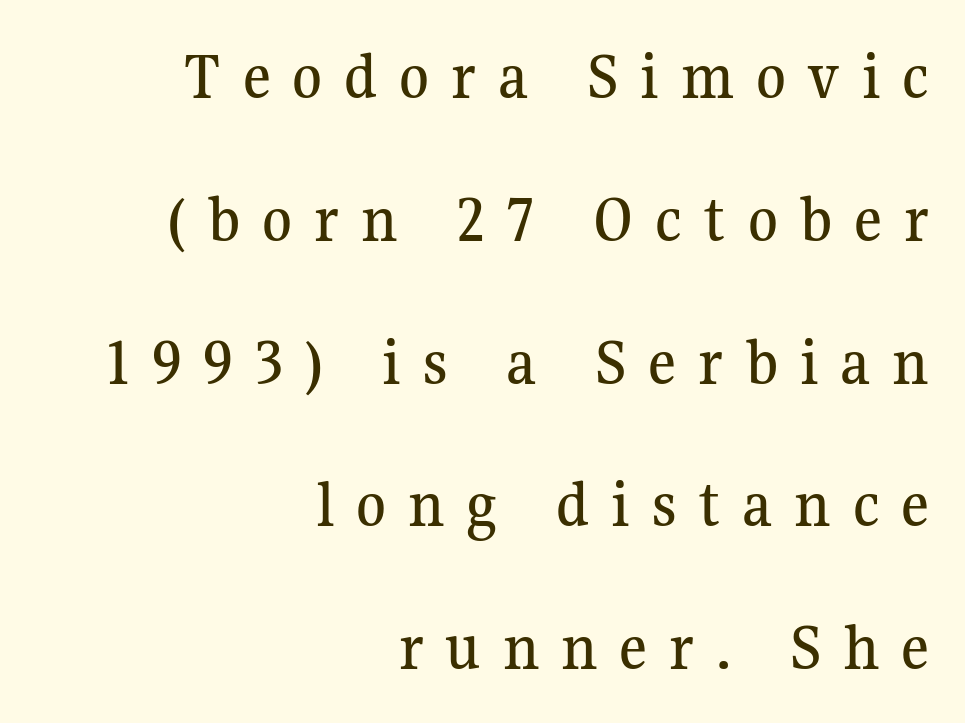
{"serif": "yes", "italic": "no", "width": "normal", "stroke_contrast": "medium", "x_height": "medium", "monospaced": "no", "underline": "no", "align": "right", "line_spacing": "loose", "line_spacing_ratio": 2.1, "letter_spacing": "wide", "letter_spacing_em": 0.32, "glyph_px": 68}
